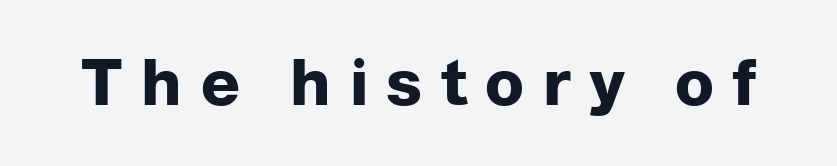
The image shows 64 px heavy sans-serif type, upright; set unusually wide letter spacing (+0.3 em), not underlined; low stroke contrast and a medium x-height.
